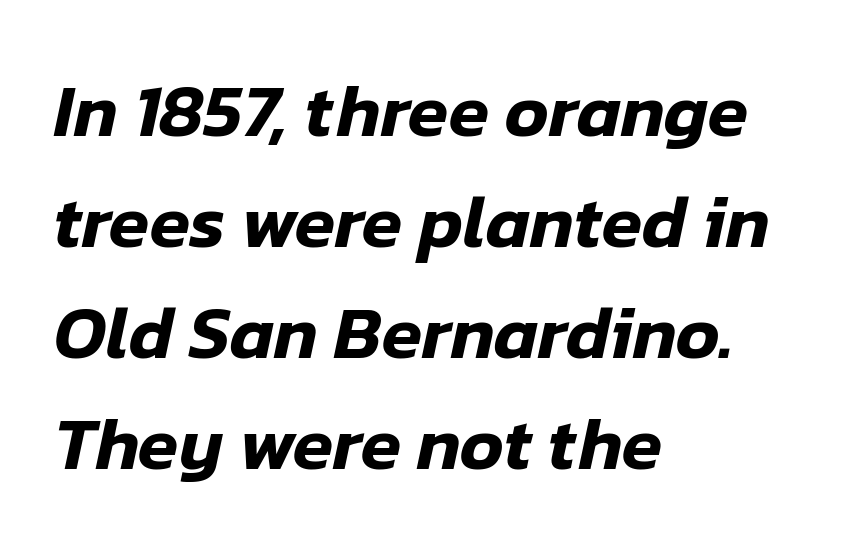
You could not count columns in this text — the font is proportionally spaced. Check under the words: just untouched page. Default kerning and tracking; the words read as compact shapes. Left-aligned paragraph, ragged on the right. Students, observe: this is what conventionally led text looks like.
